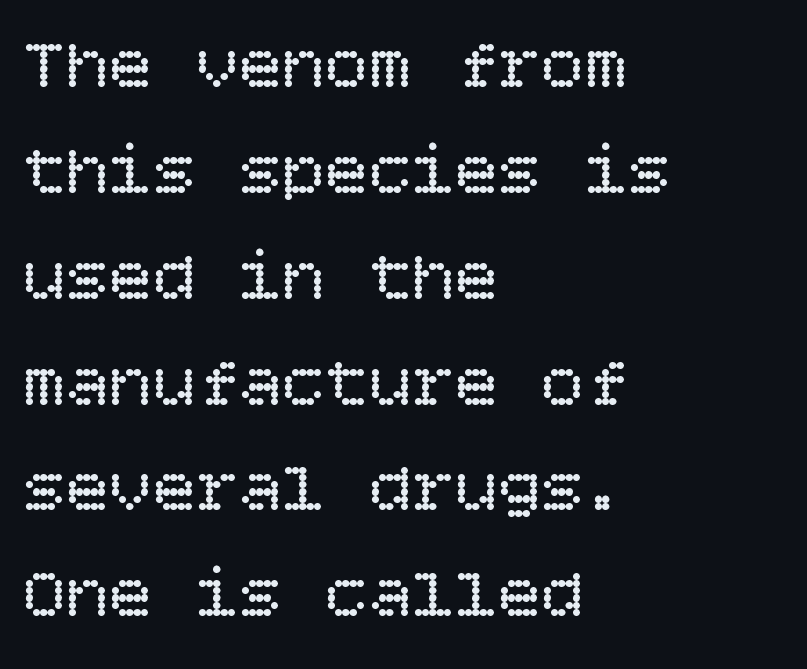
Q: Is the text bold? A: No.
Q: Is the text italic (slanted)? A: No, it is upright.
Q: Is the text underlined? A: No.
Q: How is the paragraph aligned? A: Left-aligned.
Q: Is the spacing between letters normal or unusually wide? A: Normal.
Q: Is the spacing between lines tight, normal or loose? A: Normal.
Q: Width (condensed, normal, or wide)? A: Normal.
Q: Stroke contrast? A: Low.
Q: x-height? A: Large.
